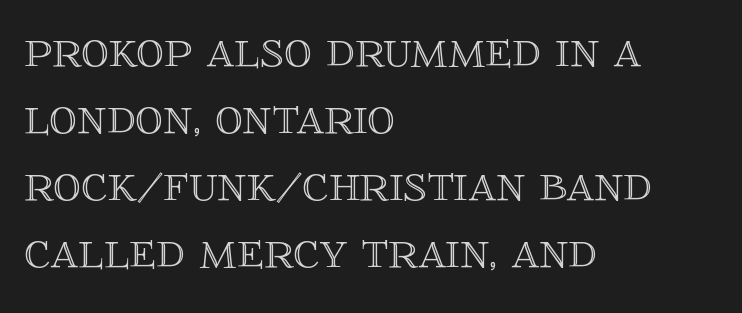
{"italic": "no", "width": "normal", "x_height": "large", "monospaced": "no", "underline": "no", "align": "left", "line_spacing_ratio": 1.22, "letter_spacing": "normal", "letter_spacing_em": 0.0, "glyph_px": 55}
